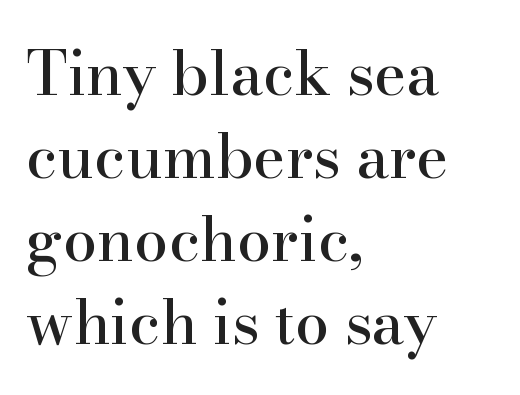
The image shows 61 px serif type, upright; set left-aligned, normal line spacing (1.36x), normal letter spacing, not underlined; high stroke contrast and a small x-height.
